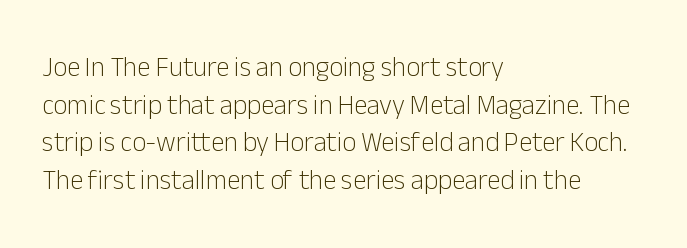
Notice how the stems are strictly vertical — no italics here. A bare baseline throughout the passage. Inter-character spacing is left at the font's built-in metrics. Vertical spacing — default. The ragged edge is on the right, which tells us the setting is flush left. The font sits on the lighter half of the weight spectrum, regular included.
